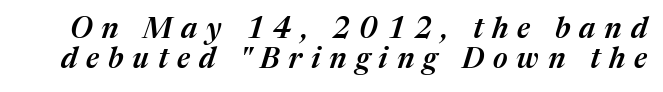
Q: Is the text bold? A: Semi-bold.
Q: Is the text italic (slanted)? A: Yes, it leans right by about 17 degrees.
Q: Is the text underlined? A: No.
Q: Is the spacing between letters normal or unusually wide? A: Unusually wide.
Q: Is the spacing between lines tight, normal or loose? A: Tight.
Q: Width (condensed, normal, or wide)? A: Normal.
Q: Stroke contrast? A: Medium.
Q: x-height? A: Medium.
Q: Monospaced? A: No.
